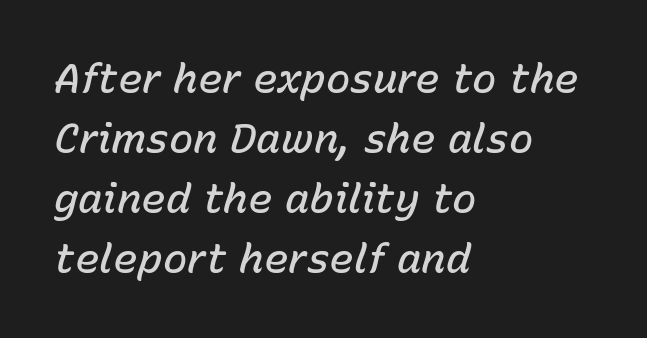
{"italic": "yes", "lean": "right", "slant_degrees": 15, "bold": "semi", "weight": "semibold", "width": "normal", "stroke_contrast": "low", "x_height": "medium", "monospaced": "no", "underline": "no", "align": "left", "line_spacing": "normal", "line_spacing_ratio": 1.46, "letter_spacing": "normal", "letter_spacing_em": 0.0, "glyph_px": 41}
